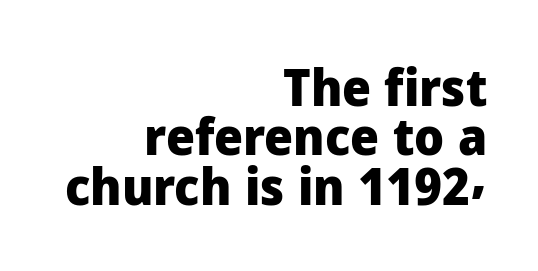
Q: Is the text bold? A: Yes.
Q: Is the text italic (slanted)? A: No, it is upright.
Q: Is the typeface a serif or a sans-serif typeface? A: Sans-serif.
Q: Is the text underlined? A: No.
Q: How is the paragraph aligned? A: Right-aligned.
Q: Is the spacing between letters normal or unusually wide? A: Normal.
Q: Is the spacing between lines tight, normal or loose? A: Tight.
Q: Width (condensed, normal, or wide)? A: Normal.
Q: Stroke contrast? A: Low.
Q: x-height? A: Medium.
Q: Monospaced? A: No.
